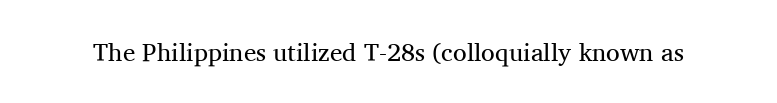
{"italic": "no", "bold": "no", "underline": "no", "letter_spacing": "normal", "letter_spacing_em": 0.0, "glyph_px": 25}
